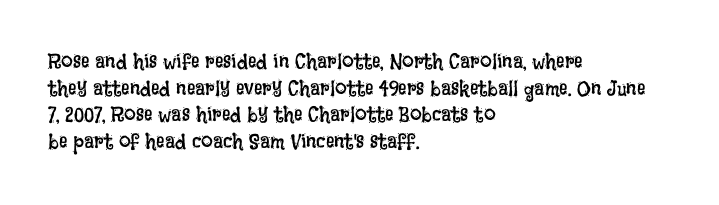
Summary of weight: not heavy and not bold. The vertical gap from one line to the next is medium. The type is set solid horizontally, with unmodified tracking. No italicization has been applied; the sample stays upright. The paragraph shown leans on its left margin. The gap between lines stays unmarked.
